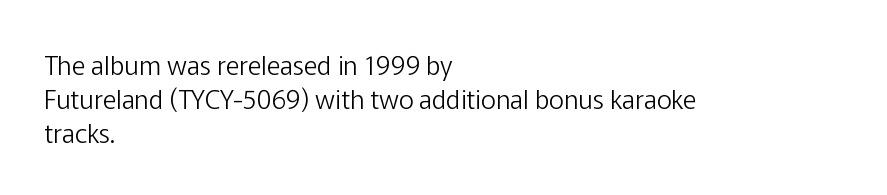
Q: Is the text bold? A: No.
Q: Is the text italic (slanted)? A: No, it is upright.
Q: Is the text underlined? A: No.
Q: How is the paragraph aligned? A: Left-aligned.
Q: Is the spacing between letters normal or unusually wide? A: Normal.
Q: Is the spacing between lines tight, normal or loose? A: Normal.
